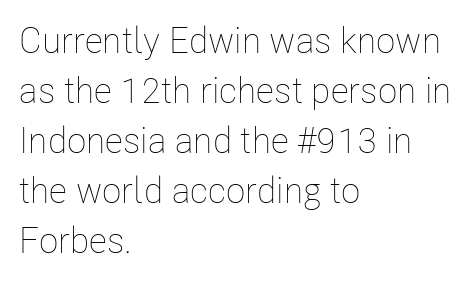
The image shows 36 px thin, condensed type, upright; set left-aligned, normal line spacing (1.39x), normal letter spacing, not underlined; low stroke contrast and a medium x-height.
